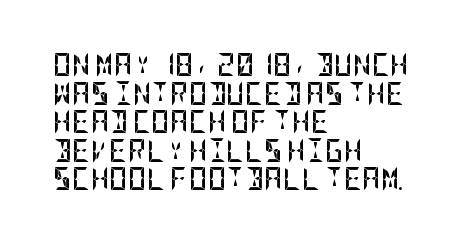
{"italic": "no", "bold": "yes", "underline": "no", "align": "left", "line_spacing_ratio": 1.24, "letter_spacing": "normal", "letter_spacing_em": 0.0, "glyph_px": 23}
